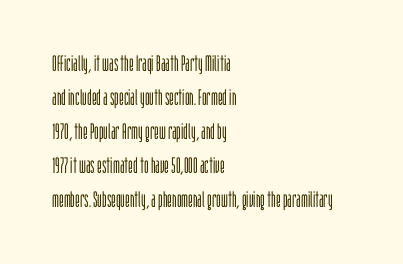
Caption: multi-line text, flush left, ragged right. Rendered with straight, roman letterforms. Beneath every word, the page is bare. Weight: not bold — regular or lighter. Nobody touched the tracking dial on this one. Vertically, the passage feels balanced, rows spaced as you'd expect.
